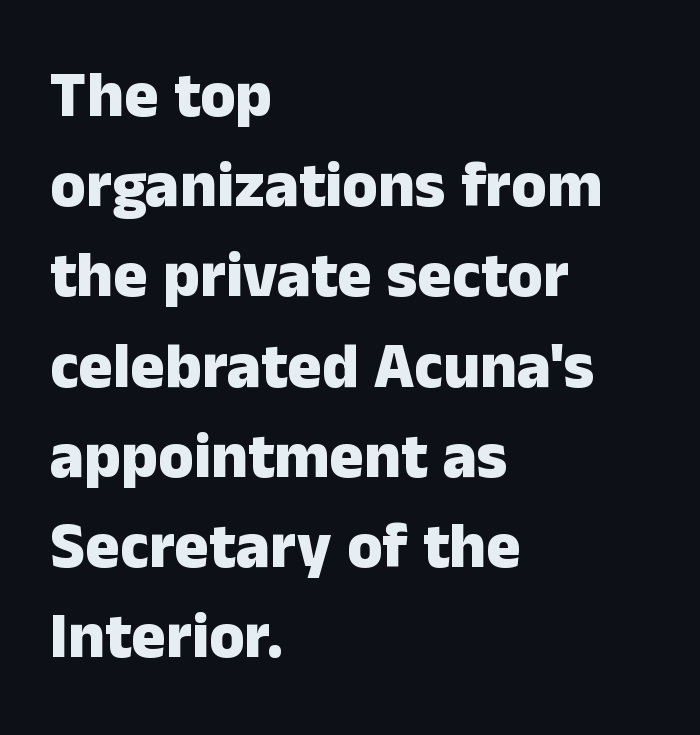
Q: Is the text bold? A: Yes.
Q: Is the text italic (slanted)? A: No, it is upright.
Q: Is the typeface a serif or a sans-serif typeface? A: Sans-serif.
Q: Is the text underlined? A: No.
Q: How is the paragraph aligned? A: Left-aligned.
Q: Is the spacing between letters normal or unusually wide? A: Normal.
Q: Is the spacing between lines tight, normal or loose? A: Normal.
Q: Width (condensed, normal, or wide)? A: Normal.
Q: Stroke contrast? A: Low.
Q: x-height? A: Medium.
Q: Monospaced? A: No.
